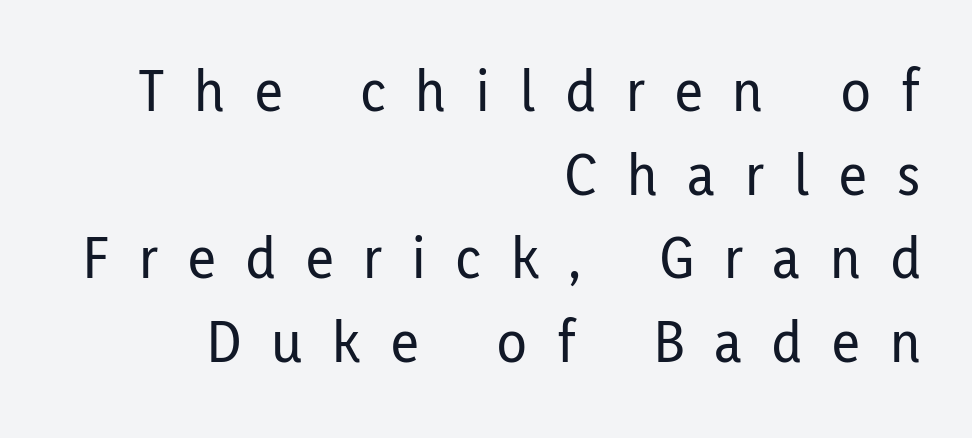
Stroke terminals: plain, sans-serif. Nobody drew a line under any word here. Vertically, the passage feels balanced, rows spaced as you'd expect. Layout note: lines flush right.
